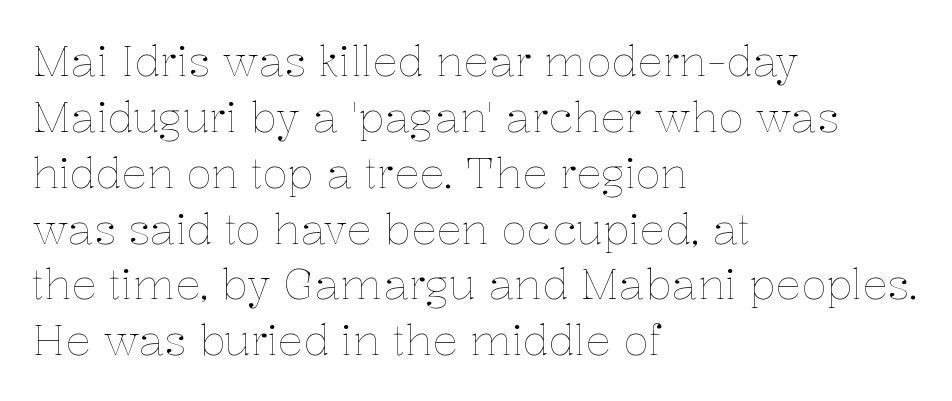
{"italic": "no", "bold": "no", "weight": "thin", "width": "normal", "stroke_contrast": "low", "x_height": "medium", "monospaced": "no", "underline": "no", "align": "left", "line_spacing": "normal", "line_spacing_ratio": 1.33, "letter_spacing": "normal", "letter_spacing_em": 0.0, "glyph_px": 42}
